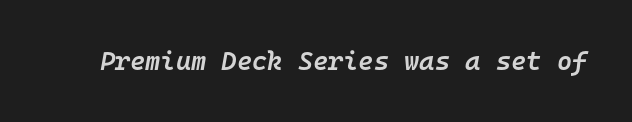
The image shows 26 px text type, italic (leaning right); set normal letter spacing, not underlined.
